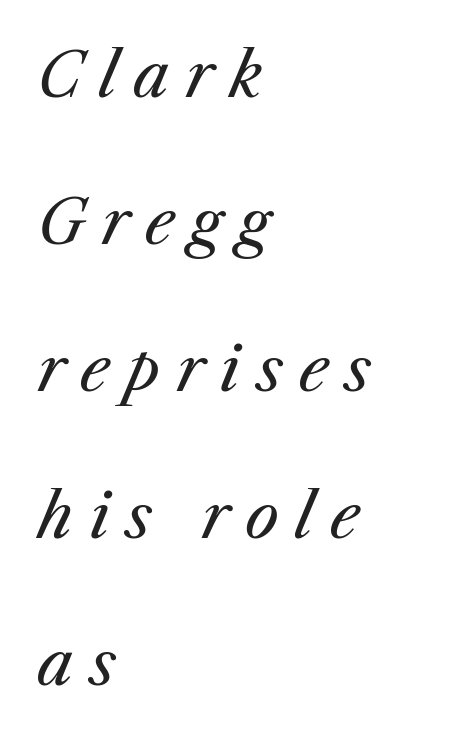
Emphasis-style slanted type is in use. You could not count columns in this text — the font is proportionally spaced. Caption: multi-line text, flush left, ragged right. Honestly, the rows look like they've been pulled way apart. Tracking here is generous; glyphs stand well apart from one another. Check the space under the baseline: it is left empty.
